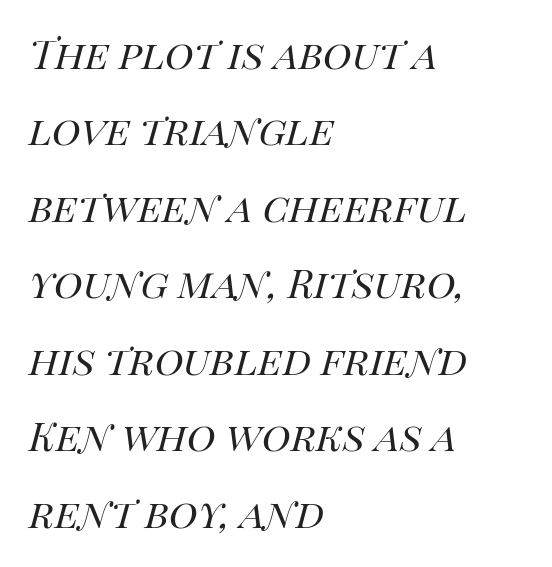
{"italic": "yes", "lean": "right", "slant_degrees": 14, "bold": "no", "weight": "regular", "width": "normal", "stroke_contrast": "high", "x_height": "large", "monospaced": "no", "underline": "no", "align": "left", "line_spacing": "normal", "line_spacing_ratio": 1.56, "letter_spacing": "normal", "letter_spacing_em": 0.0, "glyph_px": 49}
